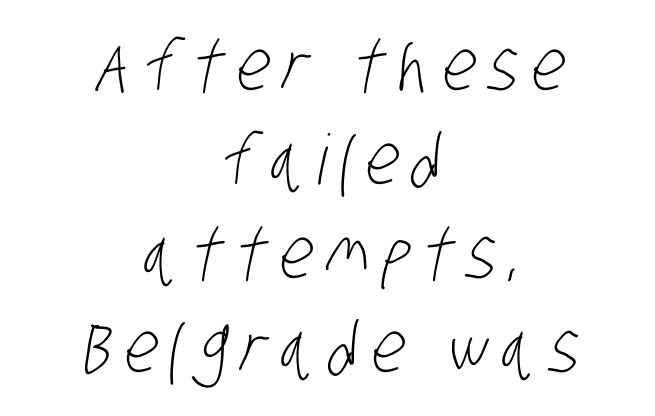
Q: Is the text bold? A: No.
Q: Is the typeface a serif or a sans-serif typeface? A: Sans-serif.
Q: Is the text underlined? A: No.
Q: How is the paragraph aligned? A: Centered.
Q: Is the spacing between lines tight, normal or loose? A: Normal.
Q: Width (condensed, normal, or wide)? A: Condensed.
Q: Stroke contrast? A: Low.
Q: x-height? A: Large.
Q: Monospaced? A: No.
